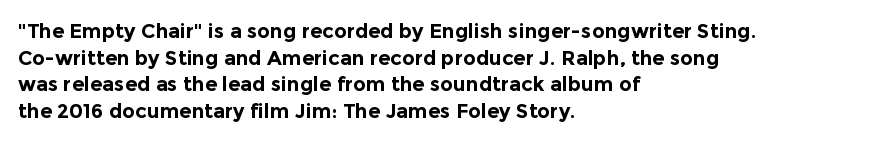
Q: Is the text bold? A: Yes.
Q: Is the text italic (slanted)? A: No, it is upright.
Q: Is the text underlined? A: No.
Q: How is the paragraph aligned? A: Left-aligned.
Q: Is the spacing between letters normal or unusually wide? A: Normal.
Q: Is the spacing between lines tight, normal or loose? A: Normal.
